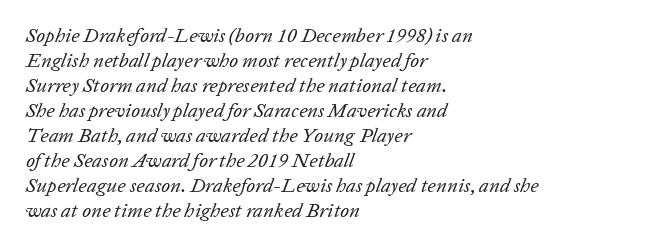
Notice how the stems are inclined rather than vertical — that's the hallmark of italics. The line texture is even and compact thanks to regular tracking. Horizontal bands of white between lines are of average thickness. The strip under each line holds only bare page. The letters look calm and open, with moderate or lighter stems. The rag falls on the right side of this text block.
